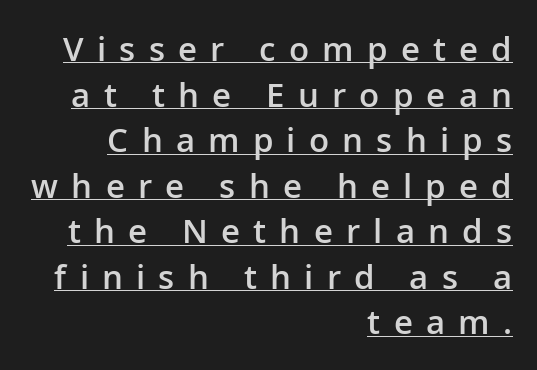
Q: Is the text bold? A: Semi-bold.
Q: Is the text italic (slanted)? A: No, it is upright.
Q: Is the typeface a serif or a sans-serif typeface? A: Sans-serif.
Q: Is the text underlined? A: Yes.
Q: How is the paragraph aligned? A: Right-aligned.
Q: Is the spacing between letters normal or unusually wide? A: Unusually wide.
Q: Is the spacing between lines tight, normal or loose? A: Normal.
Q: Width (condensed, normal, or wide)? A: Normal.
Q: Stroke contrast? A: Low.
Q: x-height? A: Medium.
Q: Monospaced? A: No.
